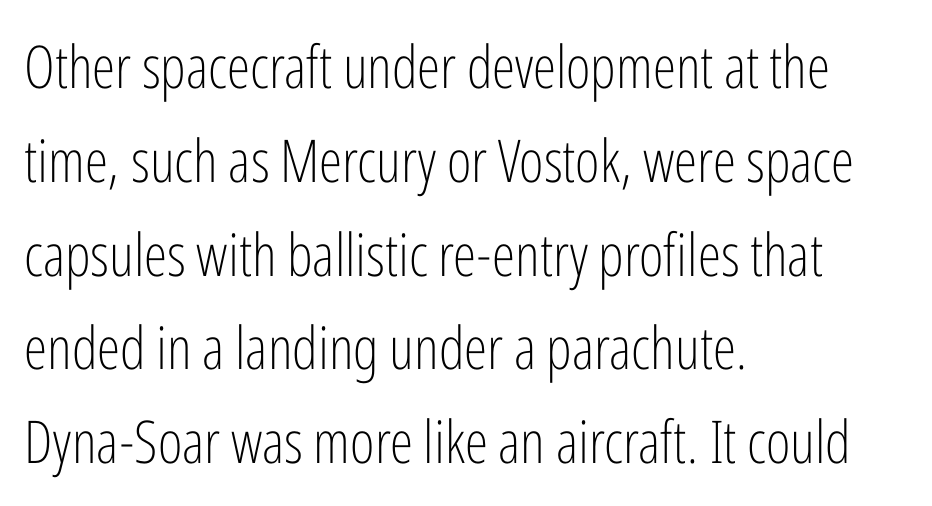
{"serif": "no", "italic": "no", "bold": "no", "weight": "light", "width": "condensed", "stroke_contrast": "low", "x_height": "medium", "monospaced": "no", "underline": "no", "align": "left", "line_spacing": "normal", "line_spacing_ratio": 1.59, "letter_spacing": "normal", "letter_spacing_em": 0.0, "glyph_px": 59}
